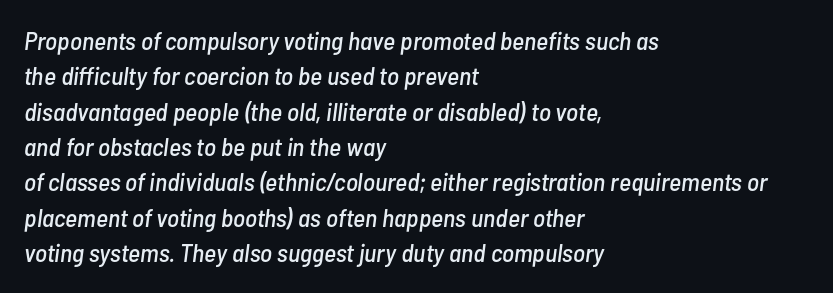
{"italic": "yes", "lean": "right", "slant_degrees": 7, "underline": "no", "align": "left", "line_spacing": "normal", "line_spacing_ratio": 1.36, "letter_spacing": "normal", "letter_spacing_em": 0.0, "glyph_px": 26}
